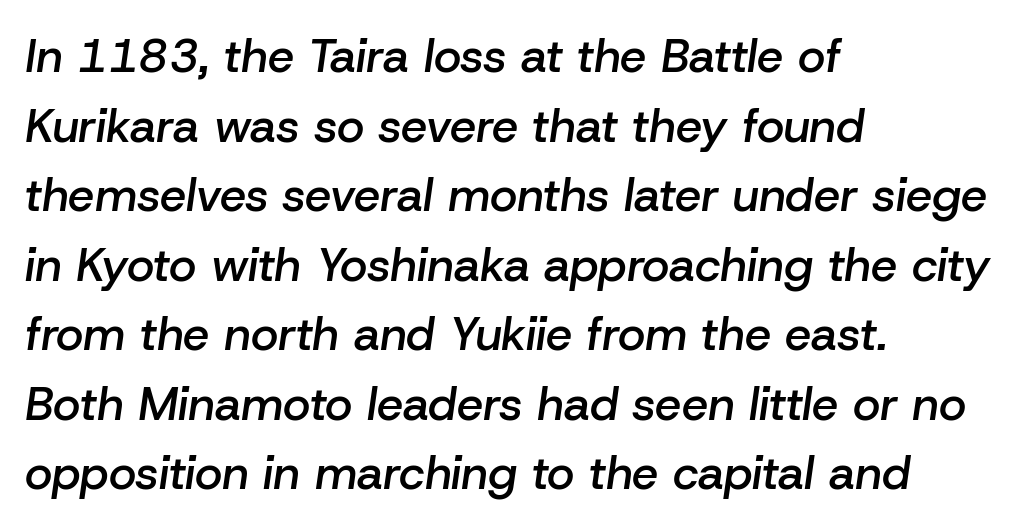
Q: Is the text bold? A: Semi-bold.
Q: Is the text italic (slanted)? A: Yes, it leans right by about 8 degrees.
Q: Is the text underlined? A: No.
Q: How is the paragraph aligned? A: Left-aligned.
Q: Is the spacing between letters normal or unusually wide? A: Normal.
Q: Is the spacing between lines tight, normal or loose? A: Normal.
Q: Width (condensed, normal, or wide)? A: Normal.
Q: Stroke contrast? A: Low.
Q: x-height? A: Medium.
Q: Monospaced? A: No.
